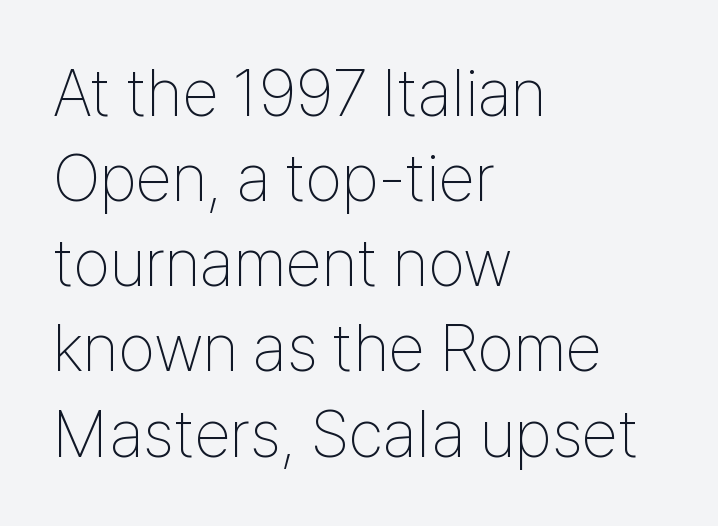
Rows of type keep a routine distance in the vertical direction. Unlike a traditional serif, this face leaves its strokes unadorned. Character widths vary here, with narrow letters taking less room than wide ones. Vertical strokes here are truly vertical. The line texture is even and compact thanks to regular tracking. A student would call this left alignment; a typographer would say flush left, rag right.
